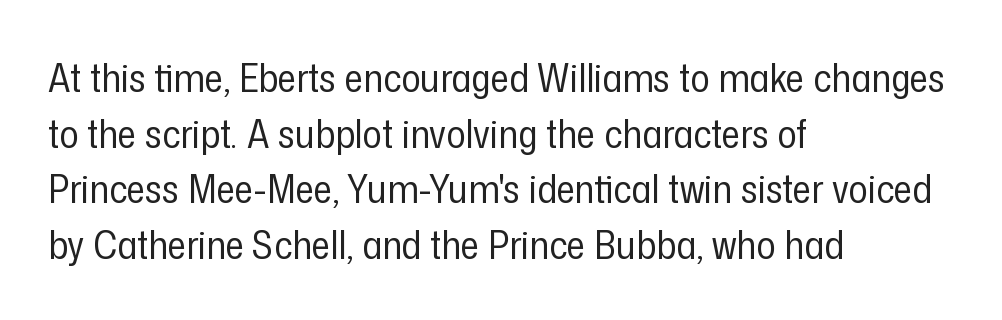
The image shows 40 px regular-weight, condensed sans-serif type, upright; set left-aligned, normal line spacing (1.39x), normal letter spacing, not underlined; low stroke contrast and a medium x-height.
